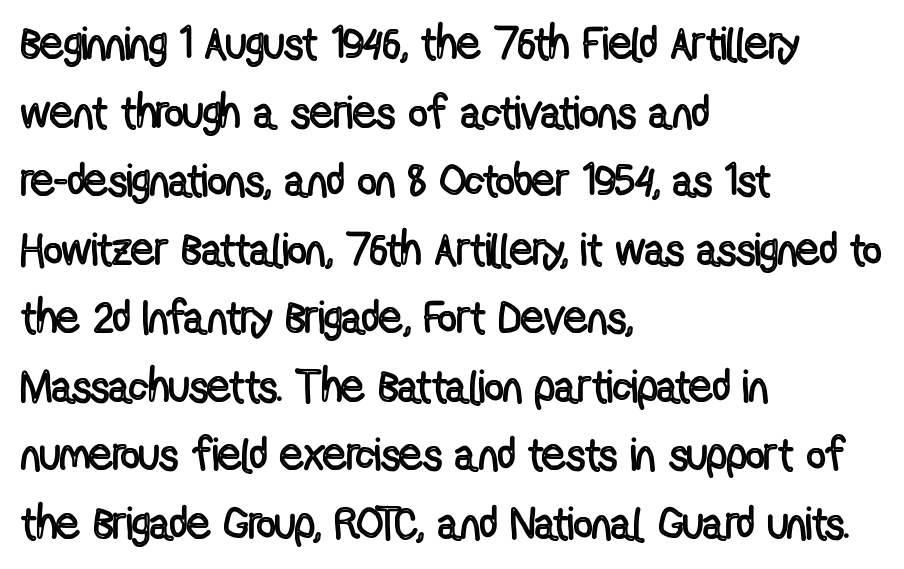
Does the copy run flush right? No — it runs flush left. Baseline-to-baseline distance is the conventional proportion of letter height. Ascenders rise straight up at ninety degrees. These lines keep a tight, regular rhythm from letter to letter. Spacing verdict: proportional, widths tailored to each character. Glance below the letters and you will spot only blank space.
